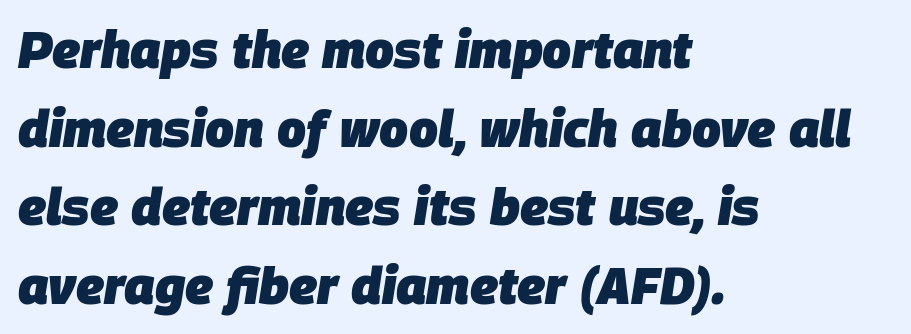
The image shows 51 px heavy type, italic (leaning right); set left-aligned, normal line spacing (1.54x), normal letter spacing, not underlined; low stroke contrast and a large x-height.
